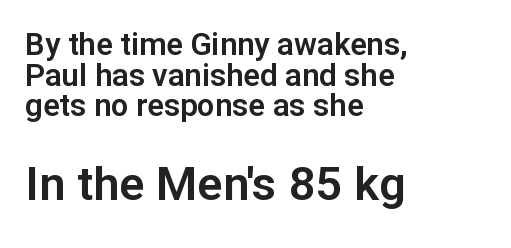
Q: Is the text italic (slanted)? A: No, it is upright.
Q: Is the typeface a serif or a sans-serif typeface? A: Sans-serif.
Q: Is the text underlined? A: No.
Q: How is the paragraph aligned? A: Left-aligned.
Q: Is the spacing between letters normal or unusually wide? A: Normal.
Q: Is the spacing between lines tight, normal or loose? A: Tight.
Q: Which block of text is set in a larger size, the first (top) or the second (bottom)? A: The second (bottom) one.
Q: Width (condensed, normal, or wide)? A: Normal.
Q: Stroke contrast? A: Low.
Q: x-height? A: Medium.
Q: Monospaced? A: No.
